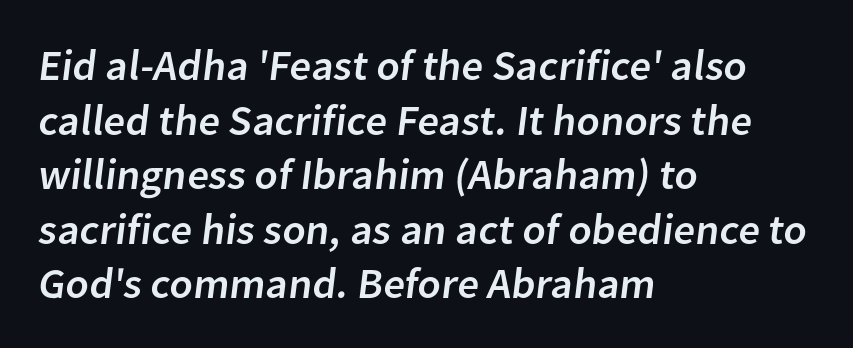
Q: Is the typeface a serif or a sans-serif typeface? A: Sans-serif.
Q: Is the text underlined? A: No.
Q: How is the paragraph aligned? A: Left-aligned.
Q: Is the spacing between letters normal or unusually wide? A: Normal.
Q: Is the spacing between lines tight, normal or loose? A: Normal.
Q: Width (condensed, normal, or wide)? A: Normal.
Q: Stroke contrast? A: Low.
Q: x-height? A: Medium.
Q: Monospaced? A: No.
